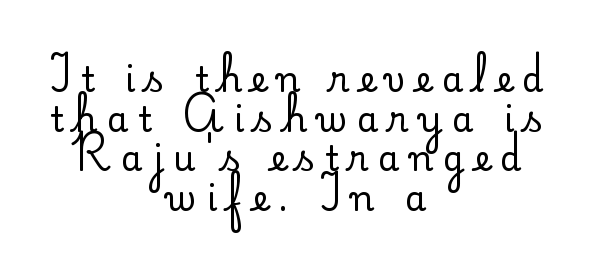
The image shows 35 px serif type, upright; set centered, tight line spacing (1.13x), unusually wide letter spacing (+0.28 em), not underlined; low stroke contrast and a small x-height.
